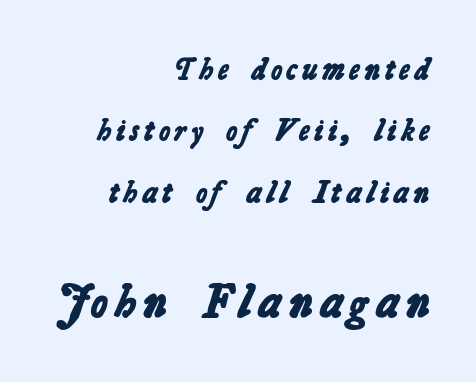
The image shows 47 px bold sans-serif type; set right-aligned, loose line spacing (1.98x), not underlined; the second (bottom) block is 1.52x larger; low stroke contrast and a medium x-height.
